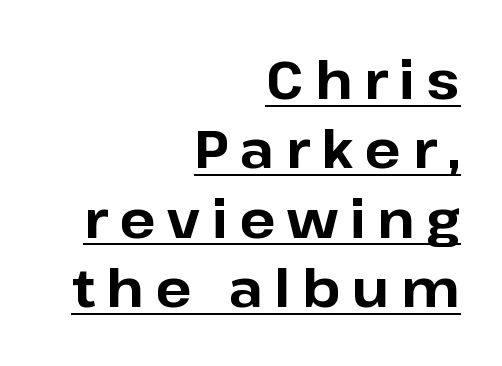
Line ends are locked; line starts wander. This rendering widens character spacing well past its baseline value. The specimen includes a rule beneath the text block's lines. Here the designer chose a conventional face with non-uniform glyph widths. Classification — sans serif. No italicization has been applied; the sample stays upright.
